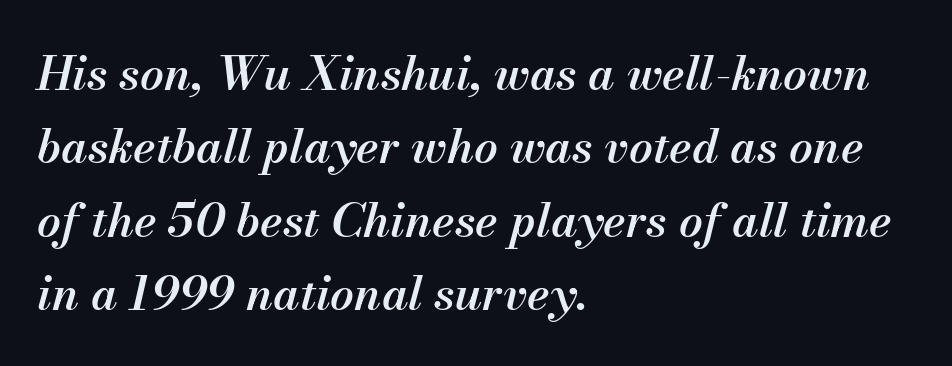
Looks like regular typesetting: each glyph gets only the width it needs. The lines sit at an ordinary, default distance from one another. Tracking value appears to be zero — textbook default spacing. These lines are set flush left with a ragged right edge.
